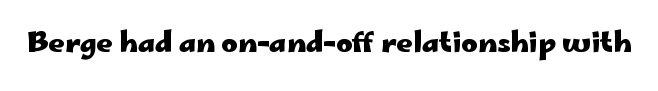
Q: Is the text bold? A: Yes.
Q: Is the text italic (slanted)? A: No, it is upright.
Q: Is the typeface a serif or a sans-serif typeface? A: Sans-serif.
Q: Is the text underlined? A: No.
Q: Is the spacing between letters normal or unusually wide? A: Normal.
Q: Width (condensed, normal, or wide)? A: Wide.
Q: Stroke contrast? A: Low.
Q: x-height? A: Small.
Q: Monospaced? A: No.
